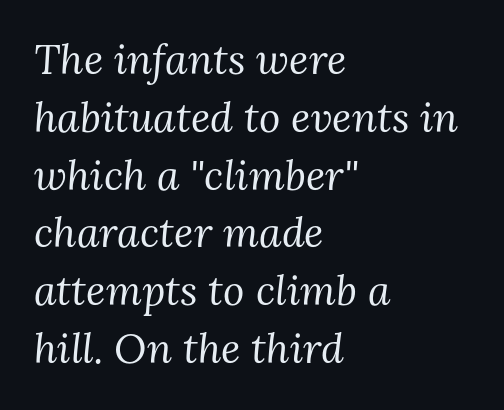
Every row of glyphs begins at an identical x-position on the left. Look at the bottom of the vertical strokes: they flare into serifs here. The designer left line spacing at the default. Would a proofreader flag this as italicized? Yes. Weight class: somewhere from thin through regular.
